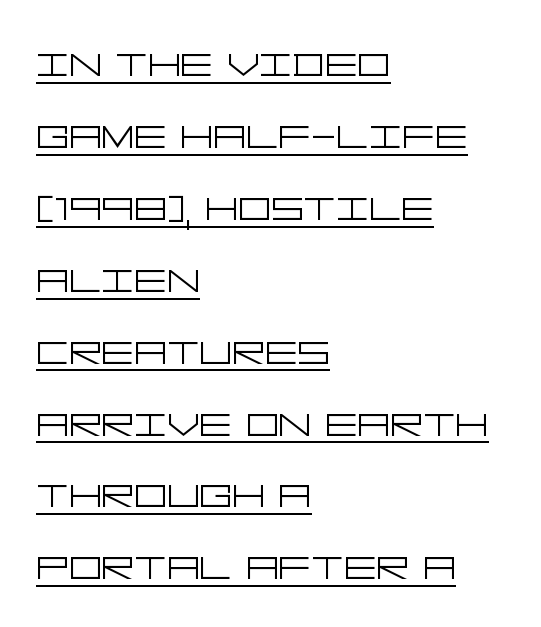
Q: Is the text bold? A: No.
Q: Is the text italic (slanted)? A: No, it is upright.
Q: Is the typeface a serif or a sans-serif typeface? A: Sans-serif.
Q: Is the text underlined? A: Yes.
Q: How is the paragraph aligned? A: Left-aligned.
Q: Is the spacing between letters normal or unusually wide? A: Normal.
Q: Is the spacing between lines tight, normal or loose? A: Normal.
Q: Width (condensed, normal, or wide)? A: Wide.
Q: Stroke contrast? A: Low.
Q: x-height? A: Large.
